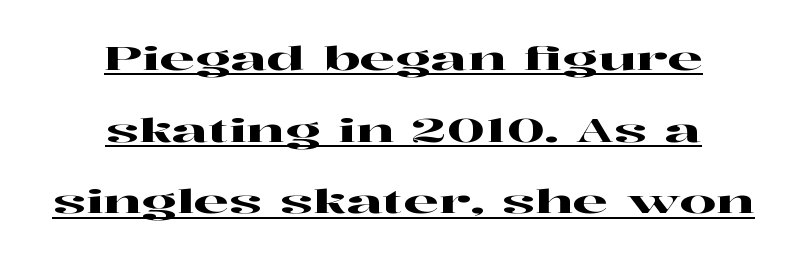
The image shows 32 px wide serif type, upright; set centered, loose line spacing (2.24x), normal letter spacing, underlined; high stroke contrast and a medium x-height.
